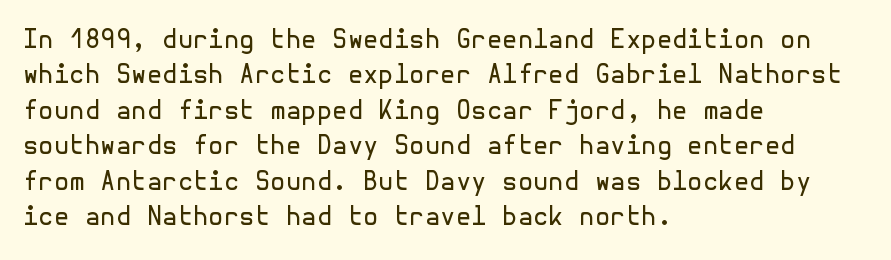
The image shows 25 px text type, upright; set left-aligned, normal line spacing (1.42x), normal letter spacing, not underlined.
